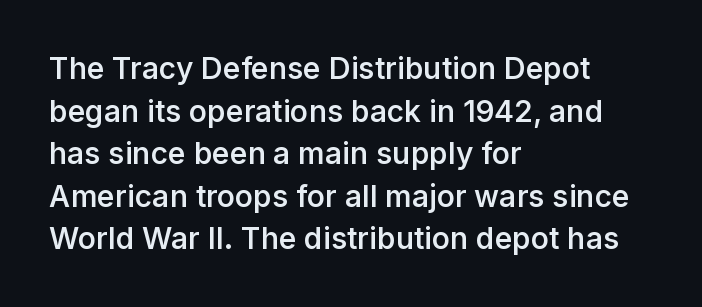
The image shows 30 px semibold sans-serif type, upright; set left-aligned, normal line spacing (1.42x), normal letter spacing, not underlined; low stroke contrast and a medium x-height.
